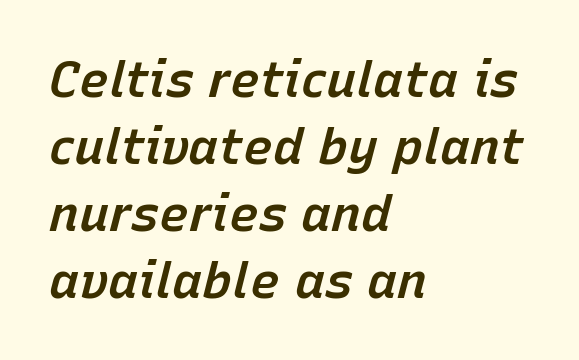
{"italic": "yes", "lean": "right", "slant_degrees": 15, "bold": "semi", "weight": "semibold", "width": "normal", "stroke_contrast": "low", "x_height": "medium", "monospaced": "no", "underline": "no", "align": "left", "line_spacing": "normal", "line_spacing_ratio": 1.34, "letter_spacing": "normal", "letter_spacing_em": 0.0, "glyph_px": 50}
